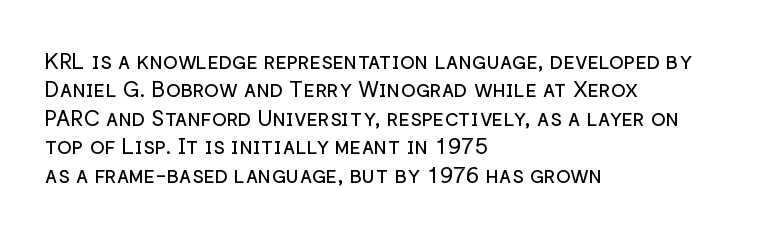
{"italic": "no", "bold": "no", "underline": "no", "align": "left", "line_spacing": "normal", "line_spacing_ratio": 1.29, "letter_spacing": "normal", "letter_spacing_em": 0.0, "glyph_px": 22}
